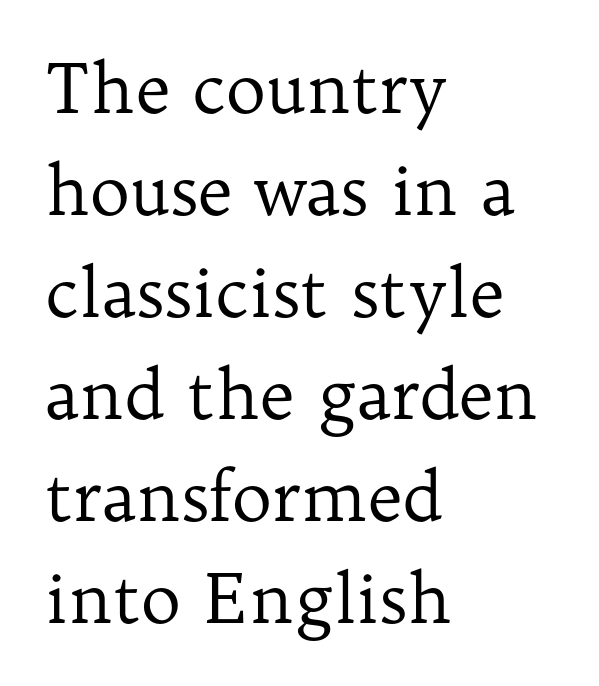
The image shows 68 px regular-weight serif type, upright; set left-aligned, normal line spacing (1.5x), normal letter spacing, not underlined; low stroke contrast and a medium x-height.
